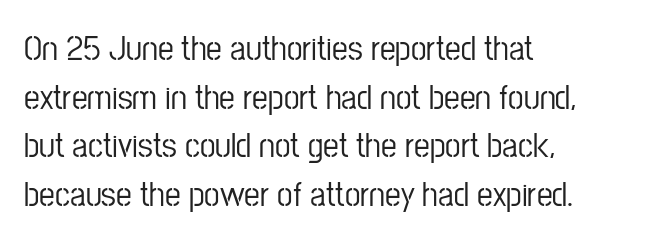
Q: Is the text italic (slanted)? A: No, it is upright.
Q: Is the typeface a serif or a sans-serif typeface? A: Sans-serif.
Q: Is the text underlined? A: No.
Q: How is the paragraph aligned? A: Left-aligned.
Q: Is the spacing between letters normal or unusually wide? A: Normal.
Q: Is the spacing between lines tight, normal or loose? A: Normal.
Q: Width (condensed, normal, or wide)? A: Condensed.
Q: Stroke contrast? A: Low.
Q: x-height? A: Medium.
Q: Monospaced? A: No.
